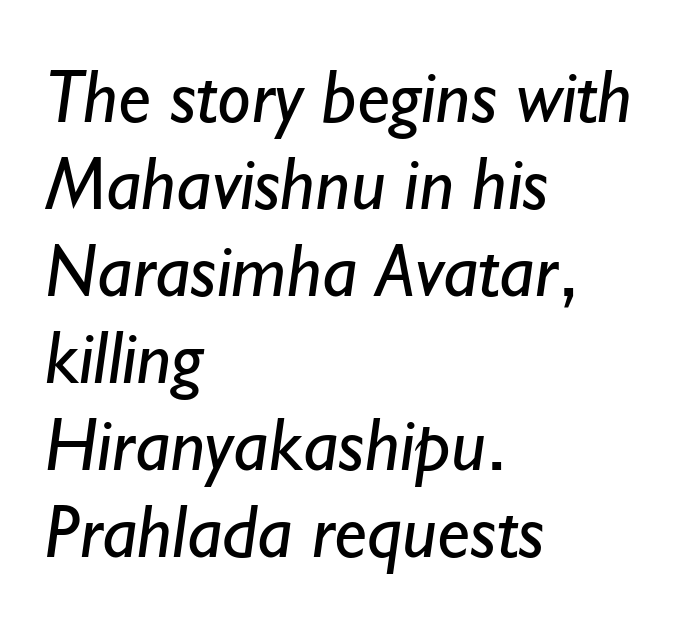
Q: Is the text bold? A: No.
Q: Is the typeface a serif or a sans-serif typeface? A: Sans-serif.
Q: Is the text underlined? A: No.
Q: How is the paragraph aligned? A: Left-aligned.
Q: Is the spacing between letters normal or unusually wide? A: Normal.
Q: Width (condensed, normal, or wide)? A: Normal.
Q: Stroke contrast? A: Low.
Q: x-height? A: Small.
Q: Monospaced? A: No.
